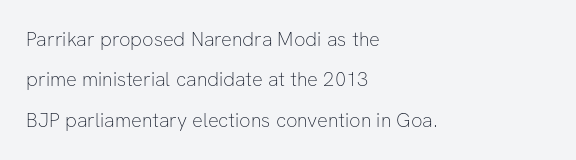
What's the leading like? Stretched, with rows far apart. Unlike italic type, these characters show no tilt at all. The gap between lines stays unmarked. Bold? No — there's no thickening of the strokes. Visually the block forms a straight wall on the left and a jagged coastline on the right.
